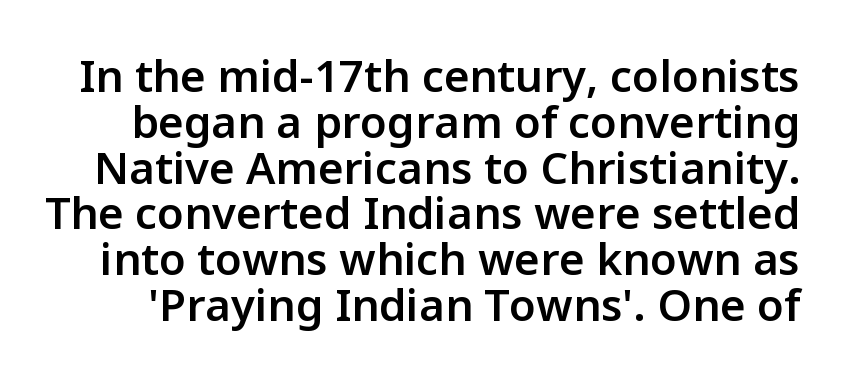
The image shows 44 px semibold sans-serif type, upright; set tight line spacing (1.04x), normal letter spacing, not underlined; low stroke contrast and a medium x-height.
